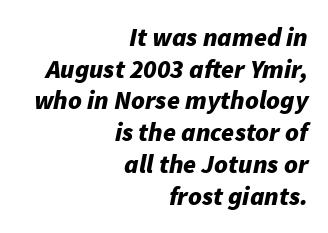
The image shows 26 px bold type, italic (leaning right); set right-aligned, line spacing 1.22x, normal letter spacing, not underlined.
